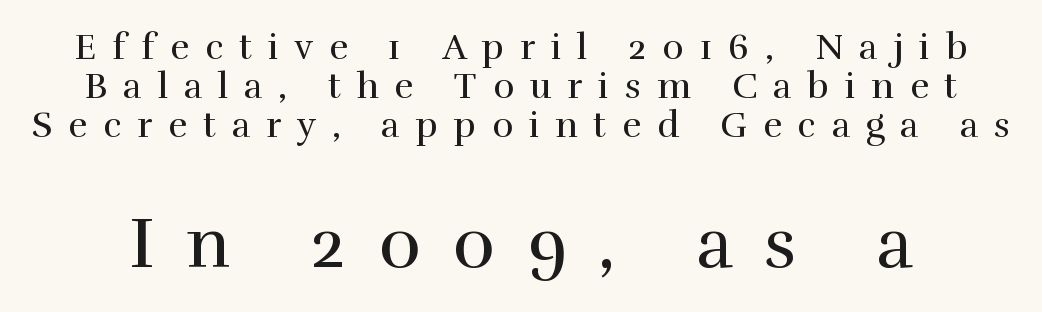
{"serif": "yes", "italic": "no", "bold": "no", "weight": "regular", "width": "normal", "x_height": "medium", "monospaced": "no", "underline": "no", "line_spacing": "tight", "line_spacing_ratio": 1.09, "letter_spacing": "wide", "letter_spacing_em": 0.44, "larger_block": "second", "size_ratio": 1.97, "glyph_px": 71}
